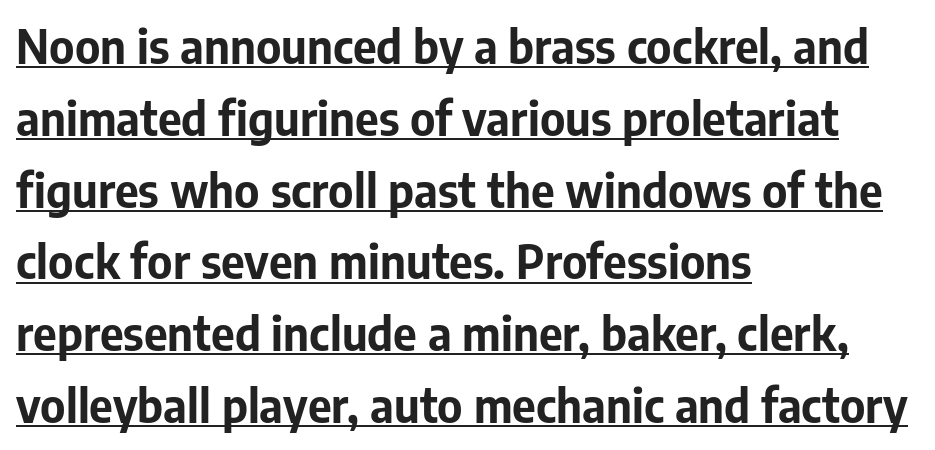
Honestly, the letter spacing is just normal — you wouldn't notice it. Layout note: lines flush left. The designer went with a sans here, leaving each stem footless. This is heavy type, rendered in bold.
